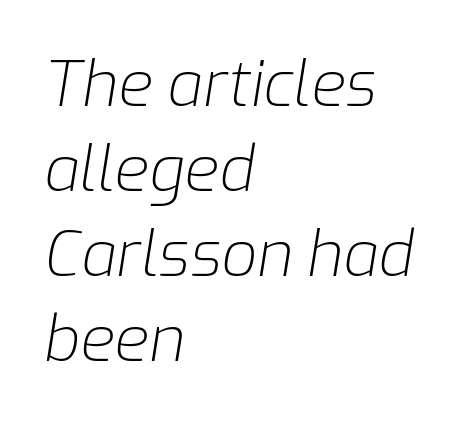
Leftover space on each line is placed entirely after the last word. The block of text has a typical density, with ordinary space between rows. This rendering features lettering with no underline. The cut favours lightness, reaching ordinary text weight at its darkest.
